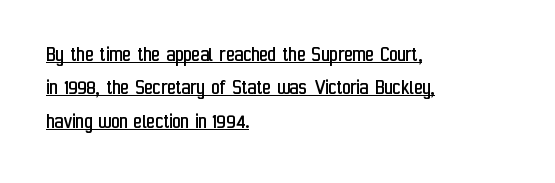
The vertical gap from one line to the next is medium. The characters are drawn with everyday or finer stroke widths. The specimen includes a rule beneath the text block's lines. The gaps between neighbouring characters are ordinary and unremarkable. These lines stack with their left ends in a neat column. This is roman type, the default non-slanted kind.
